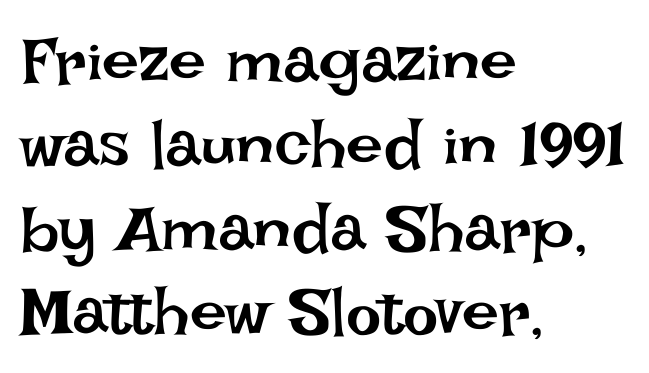
{"italic": "no", "bold": "no", "weight": "regular", "width": "normal", "stroke_contrast": "low", "x_height": "large", "monospaced": "no", "underline": "no", "align": "left", "line_spacing": "normal", "line_spacing_ratio": 1.27, "letter_spacing": "normal", "letter_spacing_em": 0.0, "glyph_px": 66}
